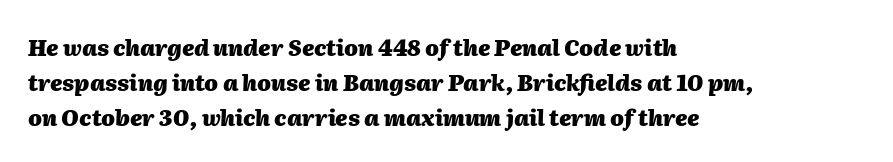
The glyphs are unaccompanied by any horizontal stroke below them. The typesetter chose a ragged-right arrangement here. Default kerning and tracking; the words read as compact shapes. Reading down the column, the eye jumps a familiar distance to each next line. Characters are canted at an angle relative to the baseline's perpendicular. Compared with an ordinary text face, these strokes are far heavier — a full bold.
